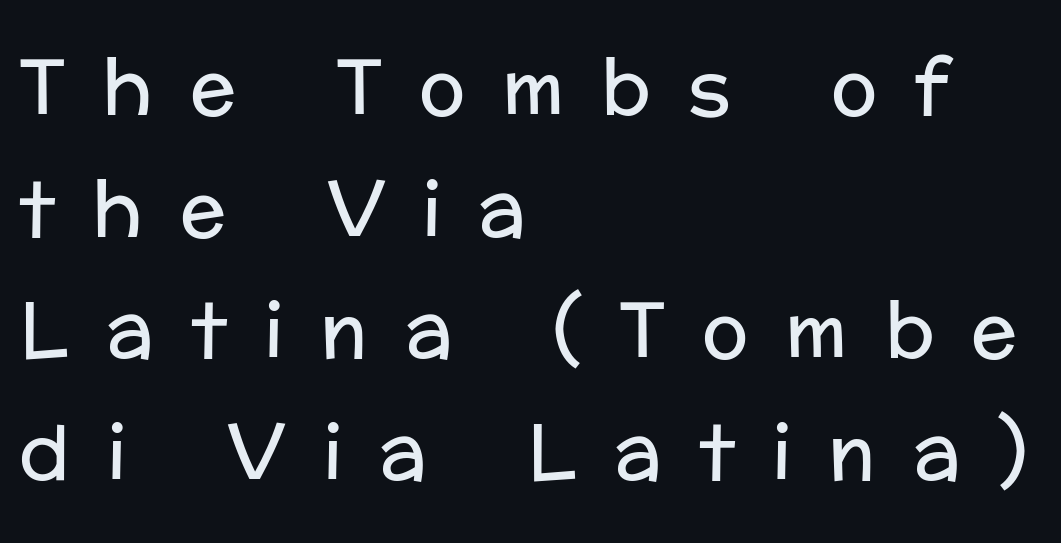
Q: Is the text bold? A: No.
Q: Is the text italic (slanted)? A: No, it is upright.
Q: Is the typeface a serif or a sans-serif typeface? A: Sans-serif.
Q: Is the text underlined? A: No.
Q: How is the paragraph aligned? A: Left-aligned.
Q: Is the spacing between letters normal or unusually wide? A: Unusually wide.
Q: Is the spacing between lines tight, normal or loose? A: Normal.
Q: Width (condensed, normal, or wide)? A: Normal.
Q: Stroke contrast? A: Low.
Q: x-height? A: Medium.
Q: Monospaced? A: No.
